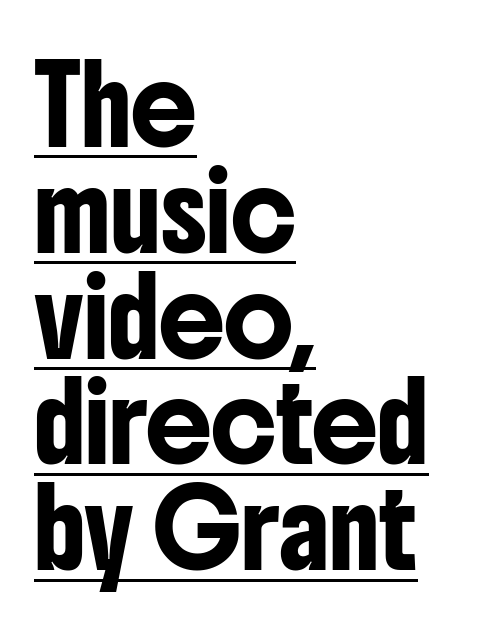
The image shows 74 px condensed sans-serif type, upright; set left-aligned, normal line spacing (1.43x), normal letter spacing, underlined; low stroke contrast and a medium x-height.
